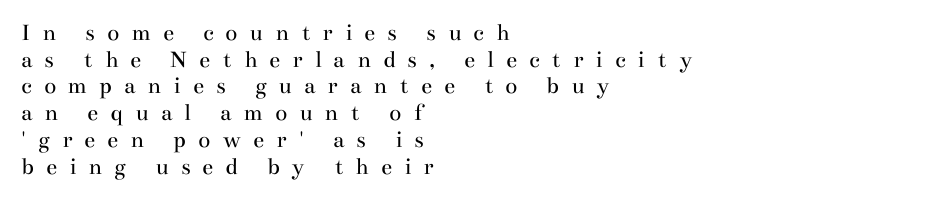
Q: Is the text bold? A: No.
Q: Is the text italic (slanted)? A: No, it is upright.
Q: Is the text underlined? A: No.
Q: How is the paragraph aligned? A: Left-aligned.
Q: Is the spacing between letters normal or unusually wide? A: Unusually wide.
Q: Is the spacing between lines tight, normal or loose? A: Tight.
